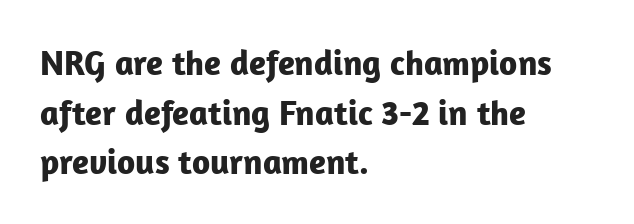
How would I describe the line gaps? Plain and ordinary. The passage is arranged the way most books set body copy — flush left. The passage shown is emphatically bold. Upright lettering throughout. Is the letter spacing exaggerated? No — it looks like the ordinary default. No word sits above an underline.
